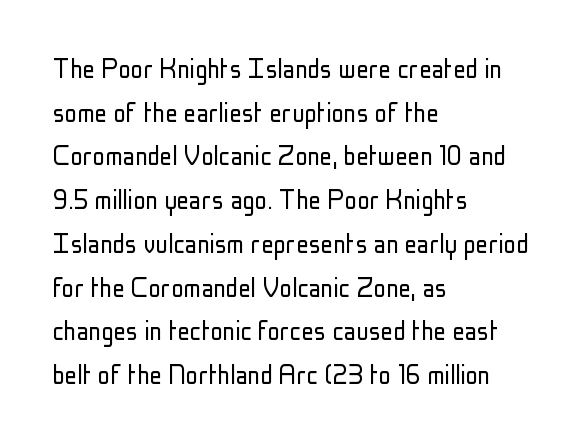
The image shows 31 px light, condensed sans-serif type, upright; set left-aligned, normal line spacing (1.41x), normal letter spacing, not underlined; low stroke contrast and a medium x-height.
